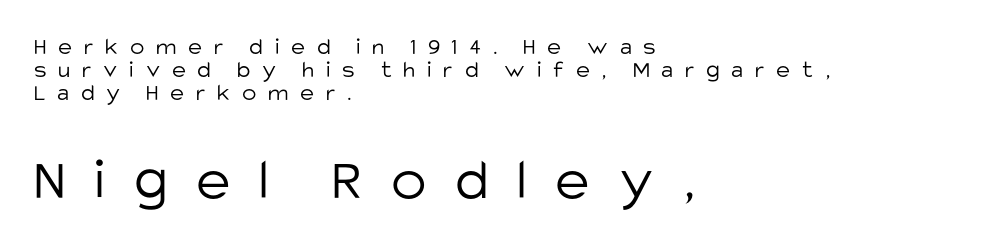
Q: Is the text bold? A: No.
Q: Is the text italic (slanted)? A: No, it is upright.
Q: Is the typeface a serif or a sans-serif typeface? A: Sans-serif.
Q: Is the text underlined? A: No.
Q: How is the paragraph aligned? A: Left-aligned.
Q: Is the spacing between letters normal or unusually wide? A: Unusually wide.
Q: Is the spacing between lines tight, normal or loose? A: Tight.
Q: Which block of text is set in a larger size, the first (top) or the second (bottom)? A: The second (bottom) one.
Q: Width (condensed, normal, or wide)? A: Normal.
Q: Stroke contrast? A: Low.
Q: x-height? A: Large.
Q: Monospaced? A: No.
